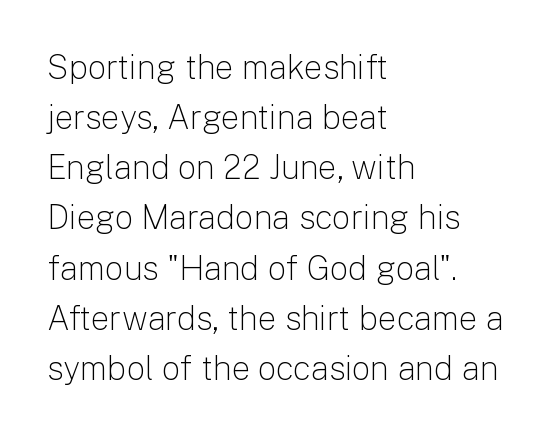
The image shows 33 px light sans-serif type, upright; set left-aligned, normal line spacing (1.52x), normal letter spacing, not underlined; low stroke contrast and a medium x-height.
